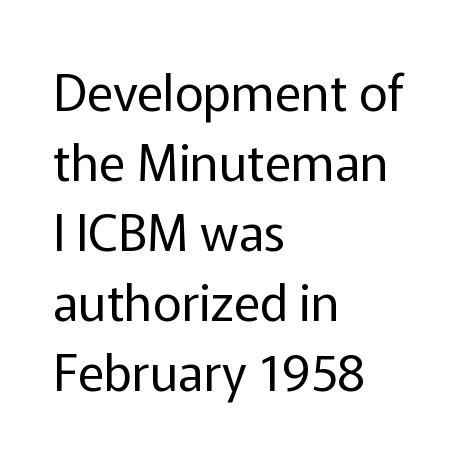
{"serif": "no", "italic": "no", "bold": "no", "weight": "regular", "width": "normal", "stroke_contrast": "low", "x_height": "medium", "monospaced": "no", "underline": "no", "align": "left", "line_spacing": "normal", "line_spacing_ratio": 1.4, "letter_spacing": "normal", "letter_spacing_em": 0.0, "glyph_px": 50}
